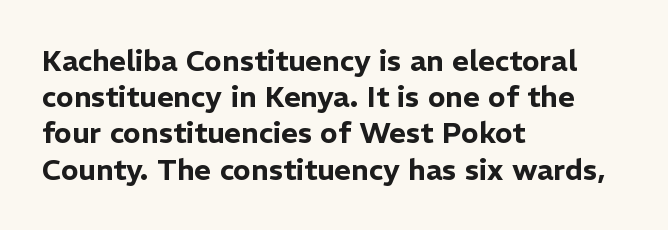
The image shows 29 px sans-serif type, upright; set left-aligned, normal line spacing (1.25x), normal letter spacing, not underlined; low stroke contrast and a medium x-height.
